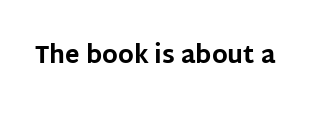
What stands out about the letter spacing? Nothing — it is the standard amount. Upright lettering throughout. Bold? Absolutely — the strokes are thick and heavy. The glyphs are unaccompanied by any horizontal stroke below them.
